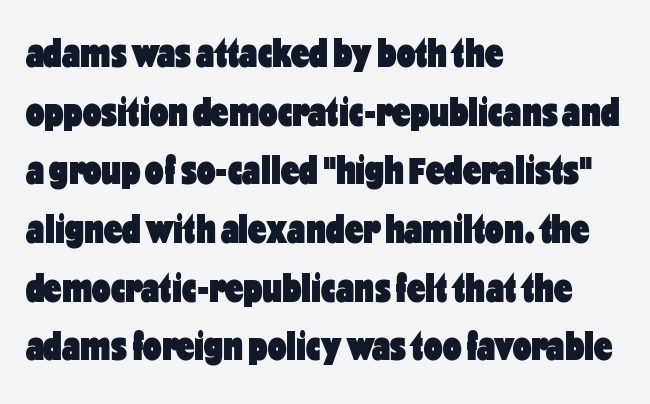
Q: Is the text bold? A: Yes.
Q: Is the text italic (slanted)? A: No, it is upright.
Q: Is the typeface a serif or a sans-serif typeface? A: Sans-serif.
Q: Is the text underlined? A: No.
Q: How is the paragraph aligned? A: Left-aligned.
Q: Is the spacing between letters normal or unusually wide? A: Normal.
Q: Is the spacing between lines tight, normal or loose? A: Normal.
Q: Width (condensed, normal, or wide)? A: Condensed.
Q: Stroke contrast? A: Low.
Q: x-height? A: Medium.
Q: Monospaced? A: No.
